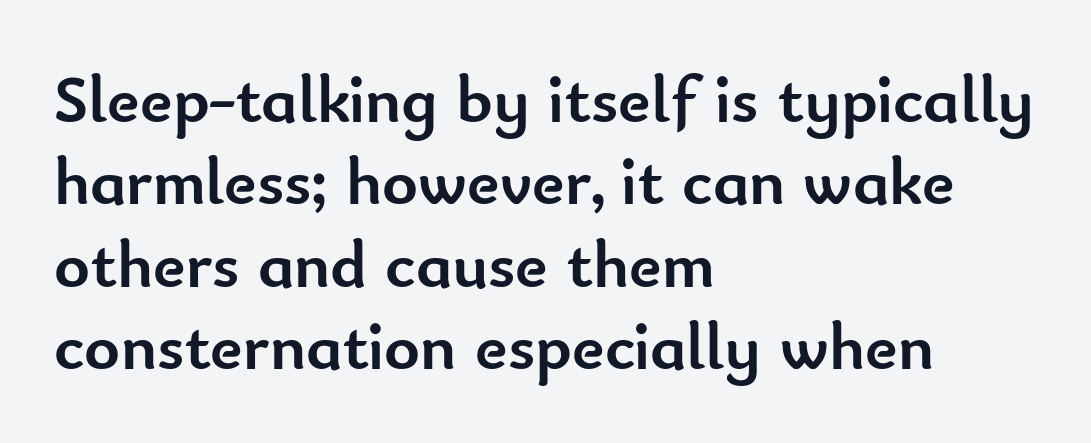
The image shows 68 px semibold sans-serif type, upright; set left-aligned, line spacing 1.21x, normal letter spacing, not underlined; low stroke contrast and a small x-height.
